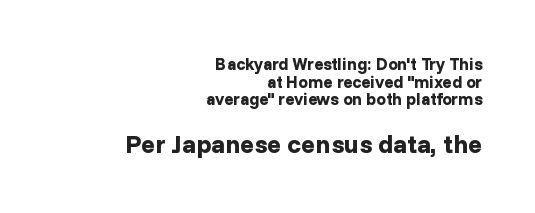
Q: Is the text bold? A: Yes.
Q: Is the text italic (slanted)? A: No, it is upright.
Q: Is the text underlined? A: No.
Q: How is the paragraph aligned? A: Right-aligned.
Q: Is the spacing between letters normal or unusually wide? A: Normal.
Q: Is the spacing between lines tight, normal or loose? A: Tight.
Q: Which block of text is set in a larger size, the first (top) or the second (bottom)? A: The second (bottom) one.
